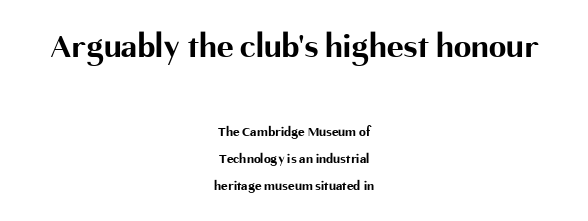
A bare baseline throughout the passage. This rendering uses center alignment, leaving both contours irregular but symmetric. On the weight axis this lands at bold, roughly 700. The letters in the upper block stand taller than those in the block below. Standard letterfit; no display-style spreading of the glyphs. The leading is generous, giving the passage an open texture.
